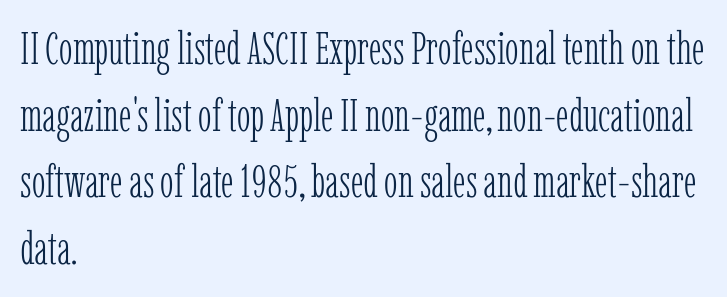
The image shows 46 px light, condensed serif type, upright; set left-aligned, normal line spacing (1.45x), normal letter spacing, not underlined; low stroke contrast and a medium x-height.
